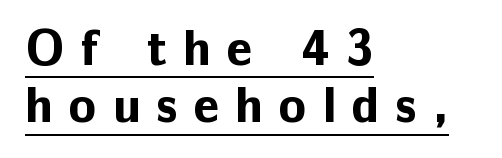
{"serif": "no", "italic": "no", "bold": "yes", "weight": "bold", "width": "normal", "stroke_contrast": "low", "x_height": "medium", "monospaced": "no", "underline": "yes", "align": "left", "line_spacing": "tight", "line_spacing_ratio": 1.15, "letter_spacing": "wide", "letter_spacing_em": 0.32, "glyph_px": 50}
